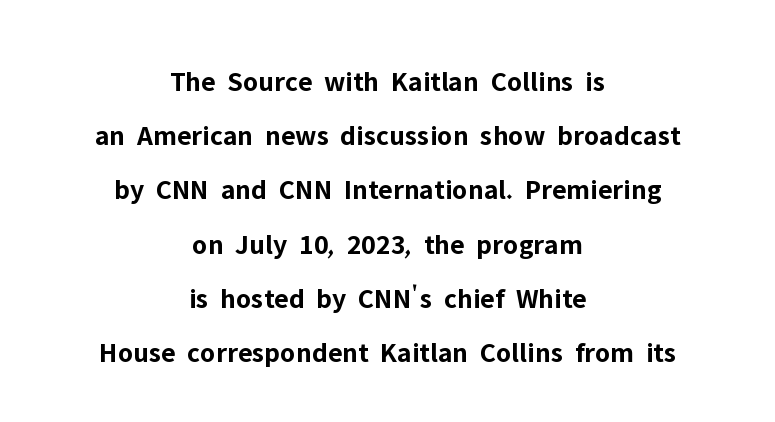
The image shows 29 px bold sans-serif type, upright; set centered, line spacing 1.87x, normal letter spacing, not underlined; low stroke contrast and a medium x-height.
